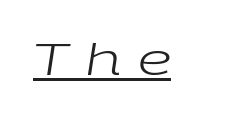
{"italic": "yes", "lean": "right", "slant_degrees": 9, "bold": "no", "weight": "regular", "width": "wide", "stroke_contrast": "low", "x_height": "medium", "monospaced": "no", "underline": "yes", "letter_spacing": "wide", "letter_spacing_em": 0.39, "glyph_px": 43}
